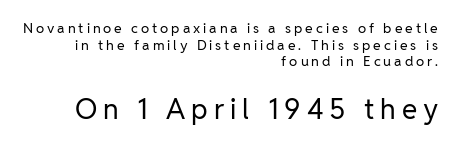
{"serif": "no", "italic": "no", "bold": "no", "weight": "regular", "width": "normal", "stroke_contrast": "low", "x_height": "medium", "monospaced": "no", "underline": "no", "align": "right", "line_spacing_ratio": 1.18, "letter_spacing": "wide", "letter_spacing_em": 0.21, "larger_block": "second", "size_ratio": 2.0, "glyph_px": 28}
